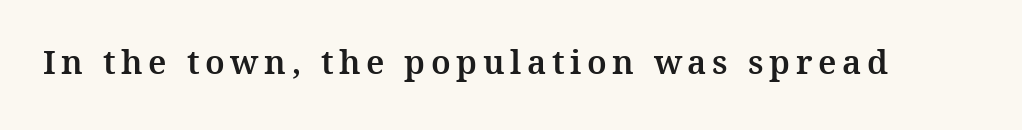
Q: Is the text italic (slanted)? A: No, it is upright.
Q: Is the typeface a serif or a sans-serif typeface? A: Serif.
Q: Is the text underlined? A: No.
Q: Width (condensed, normal, or wide)? A: Normal.
Q: Stroke contrast? A: Medium.
Q: x-height? A: Medium.
Q: Monospaced? A: No.
